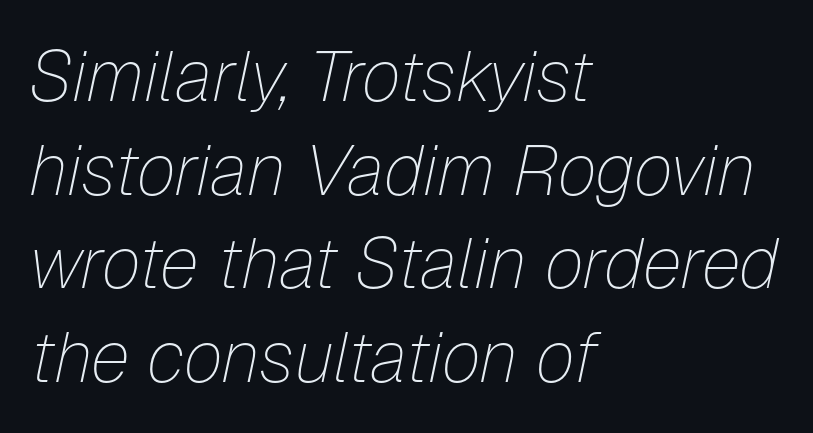
Q: Is the text bold? A: No.
Q: Is the text italic (slanted)? A: Yes, it leans right by about 12 degrees.
Q: Is the text underlined? A: No.
Q: How is the paragraph aligned? A: Left-aligned.
Q: Is the spacing between letters normal or unusually wide? A: Normal.
Q: Is the spacing between lines tight, normal or loose? A: Normal.
Q: Width (condensed, normal, or wide)? A: Normal.
Q: Stroke contrast? A: Low.
Q: x-height? A: Medium.
Q: Monospaced? A: No.
